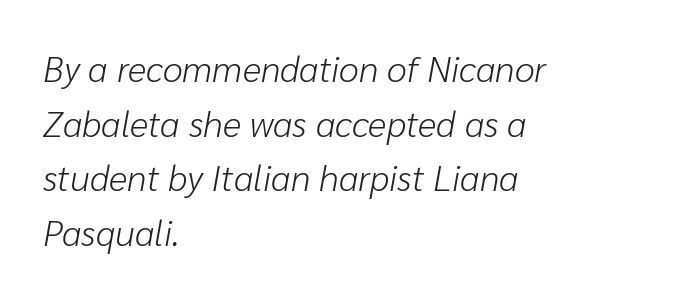
Vertically, the passage feels balanced, rows spaced as you'd expect. A typesetter would mark this as italic. You could not count columns in this text — the font is proportionally spaced. The space directly below the letters is spotless. Letters have the restrained weight of plain body copy at most. The type is set solid horizontally, with unmodified tracking.
